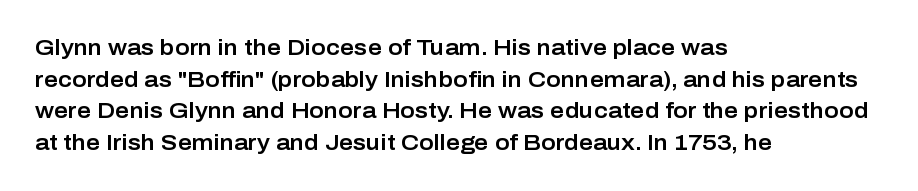
The image shows 22 px text type, upright; set left-aligned, normal line spacing (1.44x), normal letter spacing, not underlined.
